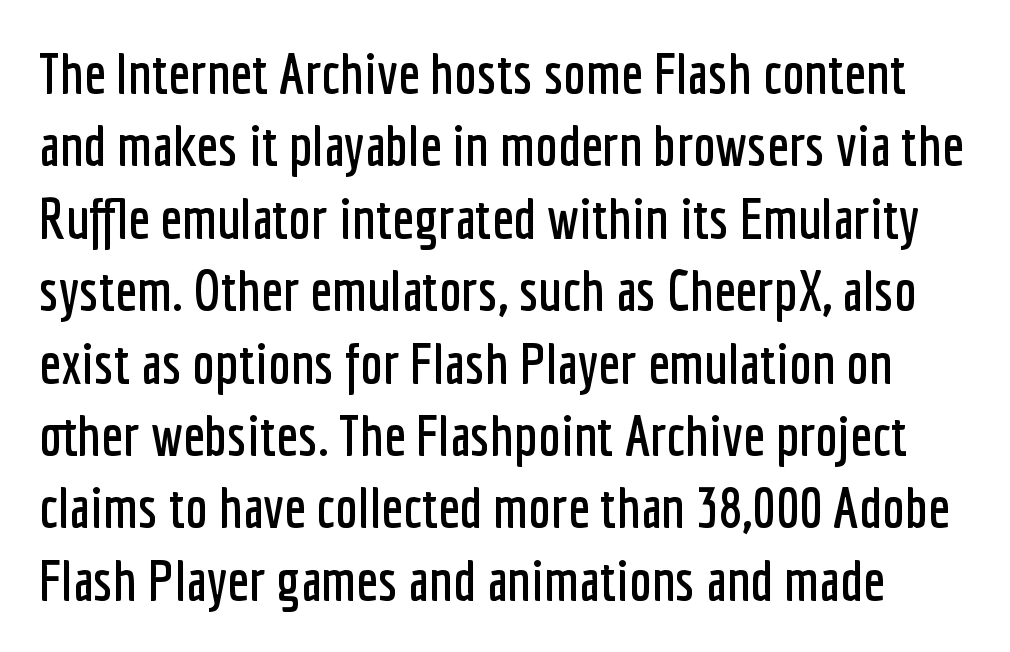
Character widths vary here, with narrow letters taking less room than wide ones. Honestly, the row spacing looks completely unremarkable. Nothing sits at the stroke ends, so this counts as sans-serif. Does extra space separate the letters? No, they use regular spacing.
